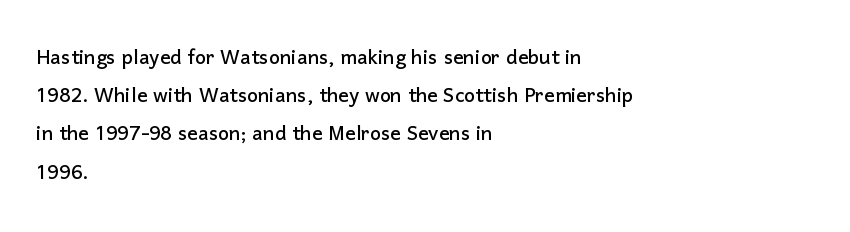
{"italic": "no", "underline": "no", "align": "left", "line_spacing": "normal", "line_spacing_ratio": 1.47, "letter_spacing": "normal", "letter_spacing_em": 0.0, "glyph_px": 26}
